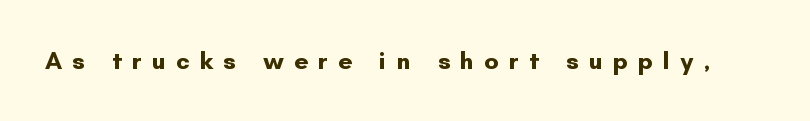
Q: Is the text bold? A: Yes.
Q: Is the text italic (slanted)? A: No, it is upright.
Q: Is the text underlined? A: No.
Q: Is the spacing between letters normal or unusually wide? A: Unusually wide.
